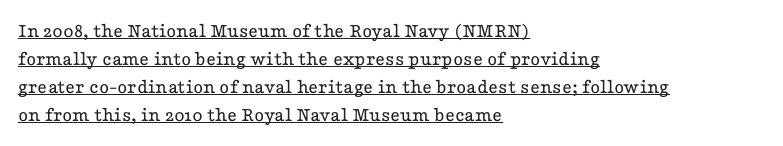
The image shows 21 px text type, upright; set left-aligned, normal line spacing (1.33x), normal letter spacing, underlined.
